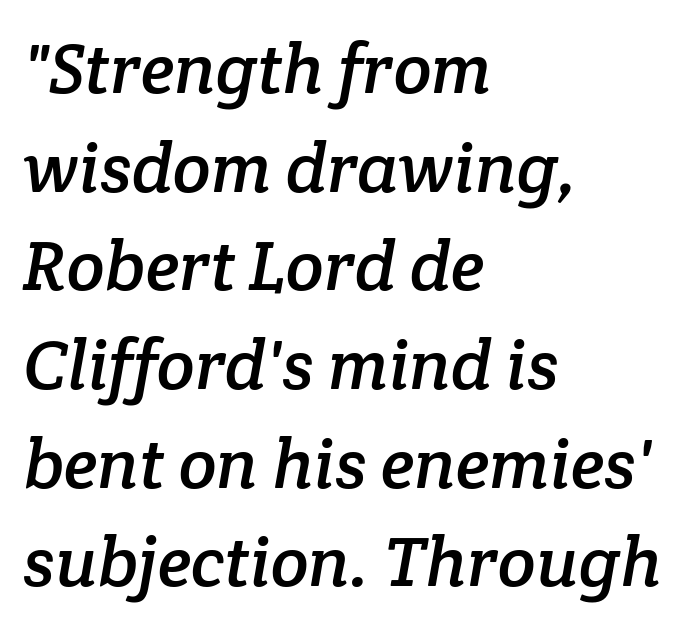
{"serif": "yes", "width": "normal", "stroke_contrast": "low", "x_height": "medium", "monospaced": "no", "underline": "no", "align": "left", "line_spacing": "normal", "line_spacing_ratio": 1.41, "letter_spacing": "normal", "letter_spacing_em": 0.0, "glyph_px": 70}
